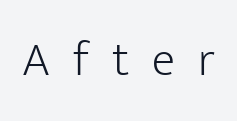
The image shows 48 px light sans-serif type, upright; set unusually wide letter spacing (+0.48 em), not underlined; low stroke contrast and a medium x-height.
